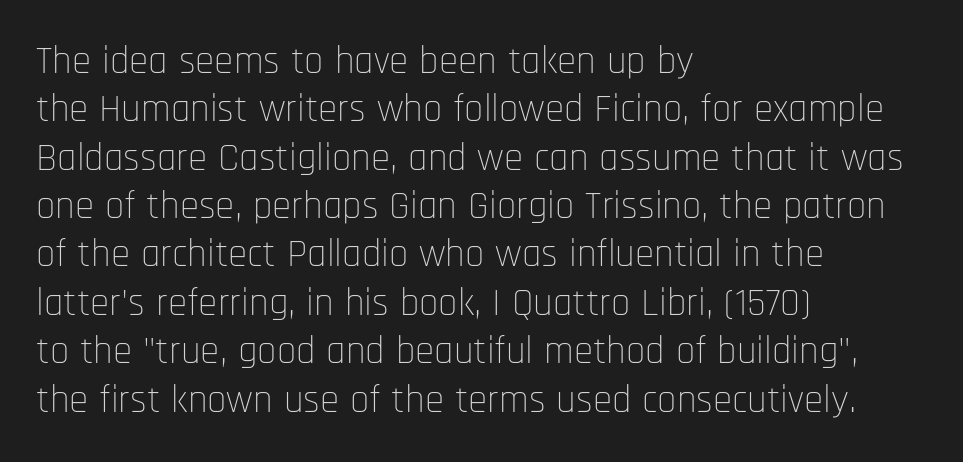
{"serif": "no", "italic": "no", "bold": "no", "weight": "thin", "width": "condensed", "stroke_contrast": "low", "x_height": "large", "monospaced": "no", "underline": "no", "align": "left", "line_spacing_ratio": 1.24, "letter_spacing": "normal", "letter_spacing_em": 0.0, "glyph_px": 39}
